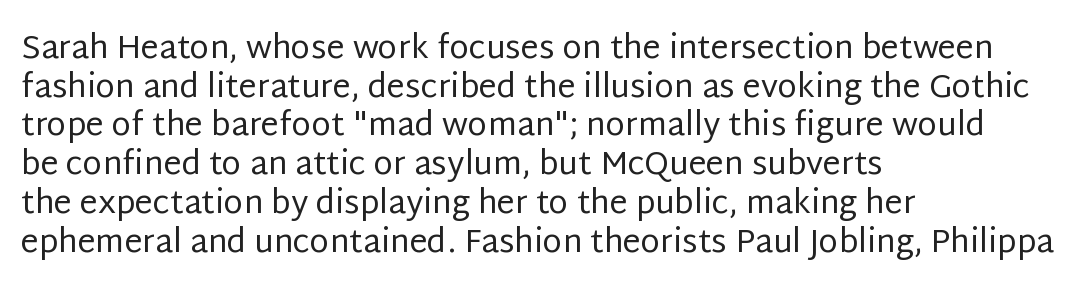
This sample uses a sans-serif face. The horizontal fit of the characters is conventional and even. Horizontally, the lines are justified to the leading edge only. Upright lettering throughout. The passage shown is typed in a proportional face where columns would drift.
